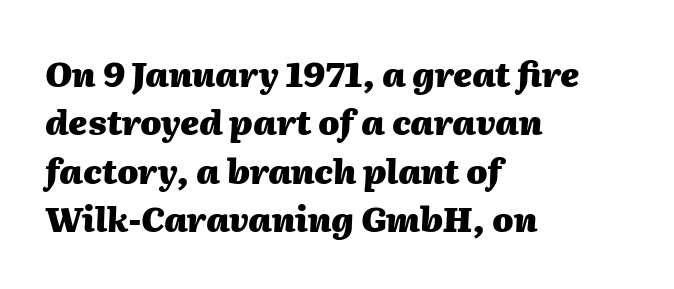
{"italic": "yes", "lean": "right", "slant_degrees": 2, "bold": "yes", "weight": "heavy", "width": "normal", "stroke_contrast": "medium", "x_height": "medium", "monospaced": "no", "underline": "no", "align": "left", "line_spacing": "normal", "line_spacing_ratio": 1.42, "letter_spacing": "normal", "letter_spacing_em": 0.0, "glyph_px": 34}
